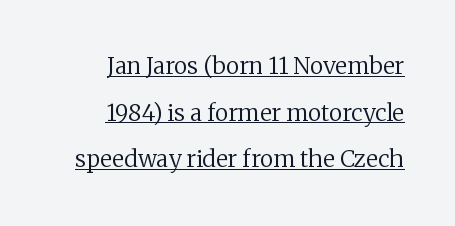
The image shows 23 px text type, upright; set right-aligned, loose line spacing (2.03x), normal letter spacing, underlined.
